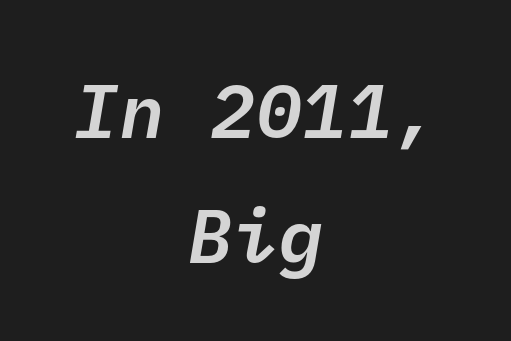
Q: Is the text bold? A: Semi-bold.
Q: Is the typeface a serif or a sans-serif typeface? A: Sans-serif.
Q: Is the text underlined? A: No.
Q: How is the paragraph aligned? A: Centered.
Q: Is the spacing between letters normal or unusually wide? A: Normal.
Q: Is the spacing between lines tight, normal or loose? A: Normal.
Q: Width (condensed, normal, or wide)? A: Normal.
Q: Stroke contrast? A: Low.
Q: x-height? A: Medium.
